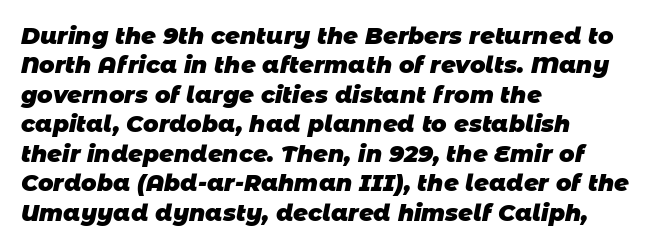
{"bold": "yes", "underline": "no", "align": "left", "line_spacing": "normal", "line_spacing_ratio": 1.28, "letter_spacing": "normal", "letter_spacing_em": 0.0, "glyph_px": 23}
